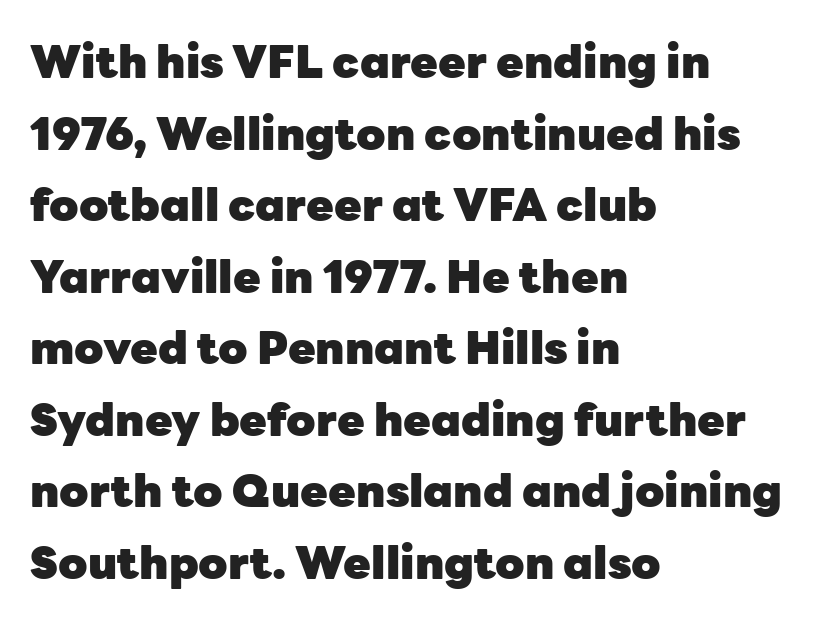
Observe the ordinary spacing: letters are neighbours, not strangers. Spacing verdict: proportional, widths tailored to each character. To sum up the face: it is a sans, with no serifs. One-word summary of the alignment: left. Upright lettering throughout.
